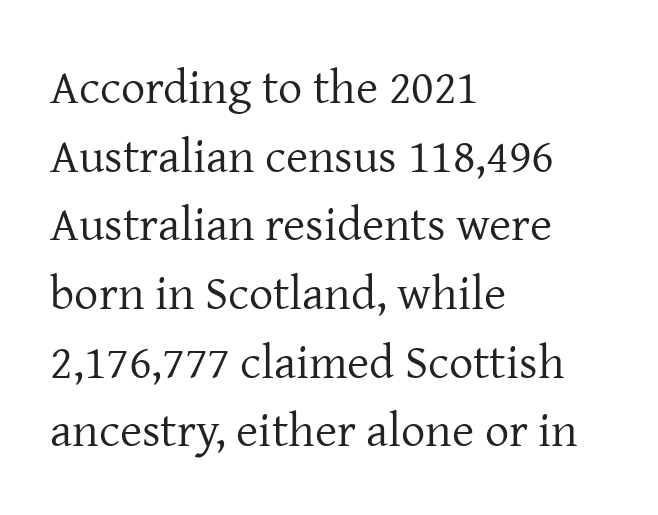
Q: Is the text bold? A: No.
Q: Is the text italic (slanted)? A: No, it is upright.
Q: Is the typeface a serif or a sans-serif typeface? A: Serif.
Q: Is the text underlined? A: No.
Q: How is the paragraph aligned? A: Left-aligned.
Q: Is the spacing between letters normal or unusually wide? A: Normal.
Q: Is the spacing between lines tight, normal or loose? A: Normal.
Q: Width (condensed, normal, or wide)? A: Normal.
Q: Stroke contrast? A: Low.
Q: x-height? A: Medium.
Q: Monospaced? A: No.
